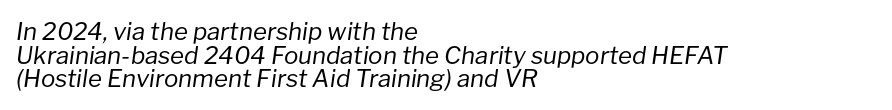
The image shows 24 px text type, italic (leaning right); set left-aligned, tight line spacing (0.98x), normal letter spacing, not underlined.
